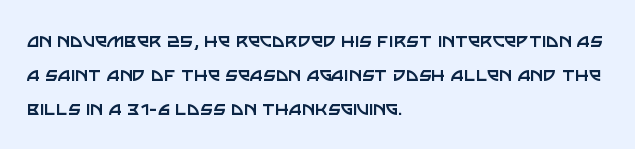
The image shows 22 px text type, upright; set left-aligned, normal line spacing (1.55x), normal letter spacing, not underlined.
